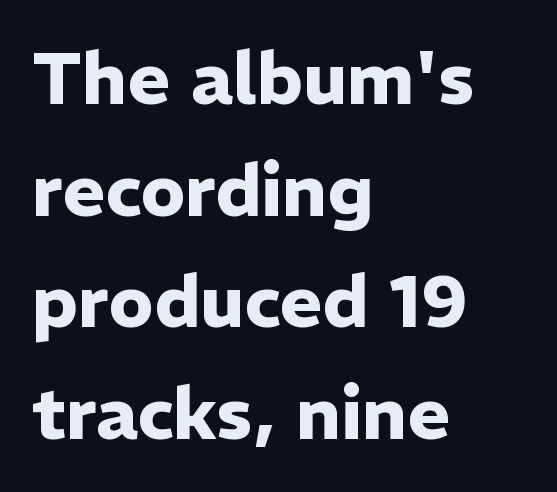
Q: Is the text bold? A: Yes.
Q: Is the text italic (slanted)? A: No, it is upright.
Q: Is the typeface a serif or a sans-serif typeface? A: Sans-serif.
Q: Is the text underlined? A: No.
Q: How is the paragraph aligned? A: Left-aligned.
Q: Is the spacing between letters normal or unusually wide? A: Normal.
Q: Is the spacing between lines tight, normal or loose? A: Normal.
Q: Width (condensed, normal, or wide)? A: Normal.
Q: Stroke contrast? A: Low.
Q: x-height? A: Medium.
Q: Monospaced? A: No.
